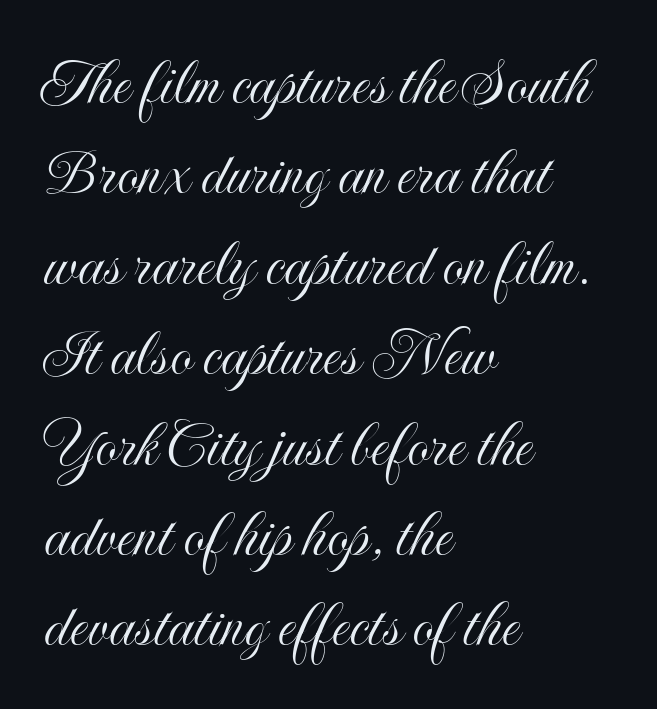
No word sits above an underline. Tracking here is standard; glyphs follow each other at the usual distance. Does the copy run flush right? No — it runs flush left. A typesetter would call this proportional, since set widths differ per character.
